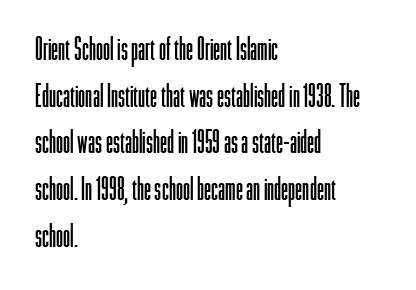
The image shows 32 px light, condensed sans-serif type, upright; set left-aligned, normal line spacing (1.46x), normal letter spacing, not underlined; low stroke contrast and a medium x-height.
